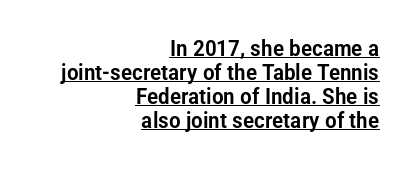
The image shows 22 px text type, upright; set right-aligned, tight line spacing (1.09x), normal letter spacing, underlined.
